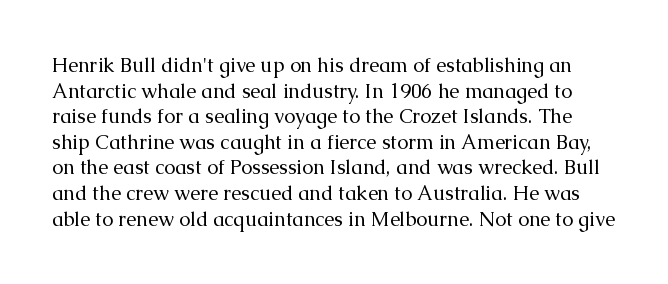
Nobody touched the tracking dial on this one. This sample keeps an unexceptional amount of space between lines. A typesetter would mark this as roman, not italic. No letter is thick-stroked: the sample isn't bold. Descenders hang freely into open space.
